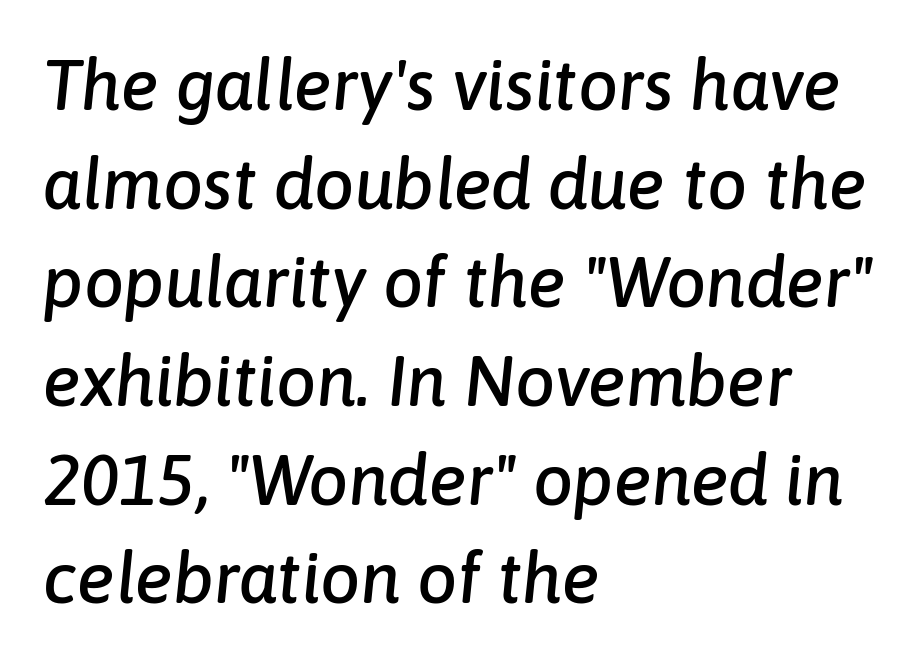
The image shows 71 px text type, italic (leaning right); set left-aligned, normal line spacing (1.39x), normal letter spacing, not underlined; low stroke contrast and a medium x-height.
